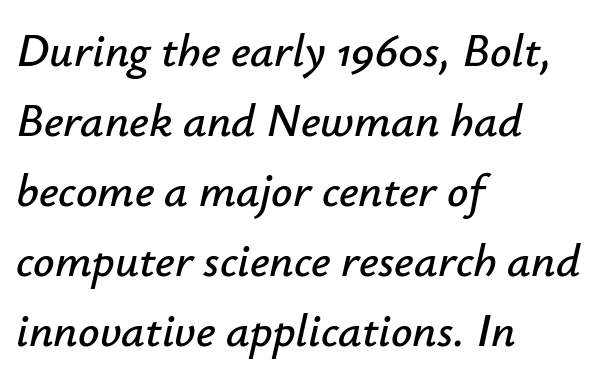
Descender tails drop into unmarked territory. It's the slanting kind of type. Reading down the block, your eye returns to a fixed left position each line. Regarding leading, the lines here are spaced in the standard way.
